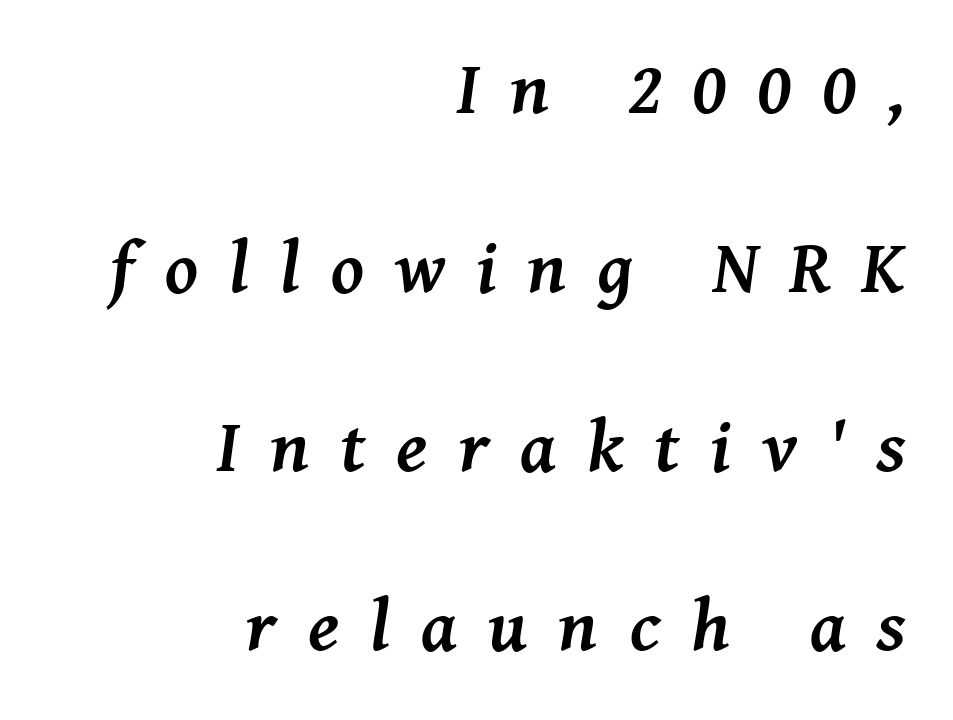
Q: Is the text bold? A: Yes.
Q: Is the text italic (slanted)? A: Yes, it leans right by about 8 degrees.
Q: Is the typeface a serif or a sans-serif typeface? A: Serif.
Q: Is the text underlined? A: No.
Q: How is the paragraph aligned? A: Right-aligned.
Q: Is the spacing between letters normal or unusually wide? A: Unusually wide.
Q: Is the spacing between lines tight, normal or loose? A: Loose.
Q: Width (condensed, normal, or wide)? A: Normal.
Q: Stroke contrast? A: Medium.
Q: x-height? A: Medium.
Q: Monospaced? A: No.
